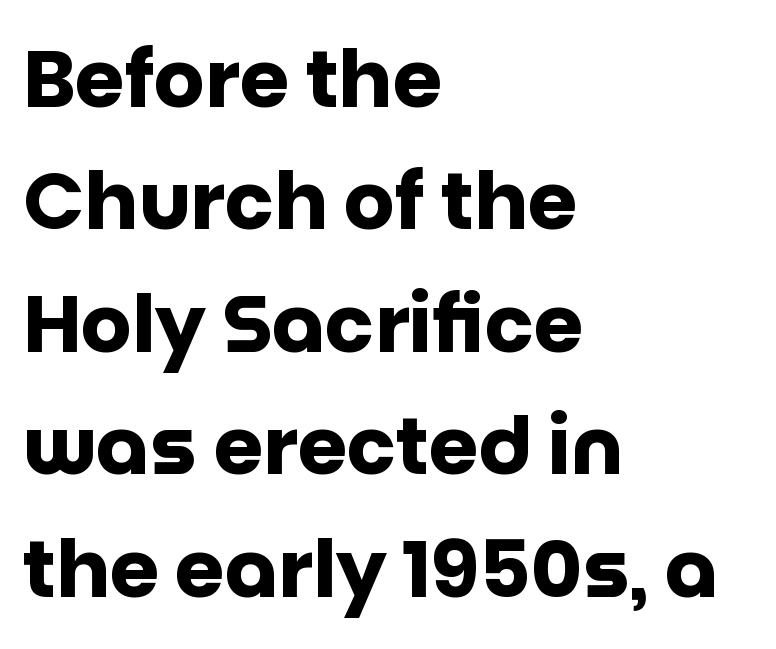
{"serif": "no", "italic": "no", "bold": "yes", "weight": "heavy", "width": "normal", "stroke_contrast": "low", "x_height": "large", "monospaced": "no", "underline": "no", "align": "left", "line_spacing": "normal", "line_spacing_ratio": 1.53, "letter_spacing": "normal", "letter_spacing_em": 0.0, "glyph_px": 80}
